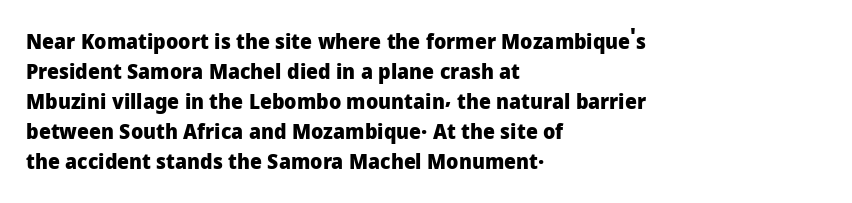
The font's upright variant was chosen for this text. These lines keep a tight, regular rhythm from letter to letter. Notice how thick the strokes are: this is what a full bold looks like. These lines sit exactly where default settings would place them.
